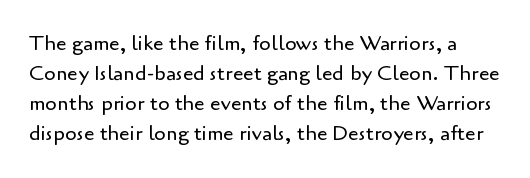
{"italic": "no", "bold": "no", "underline": "no", "line_spacing": "normal", "line_spacing_ratio": 1.43, "letter_spacing": "normal", "letter_spacing_em": 0.0, "glyph_px": 21}
